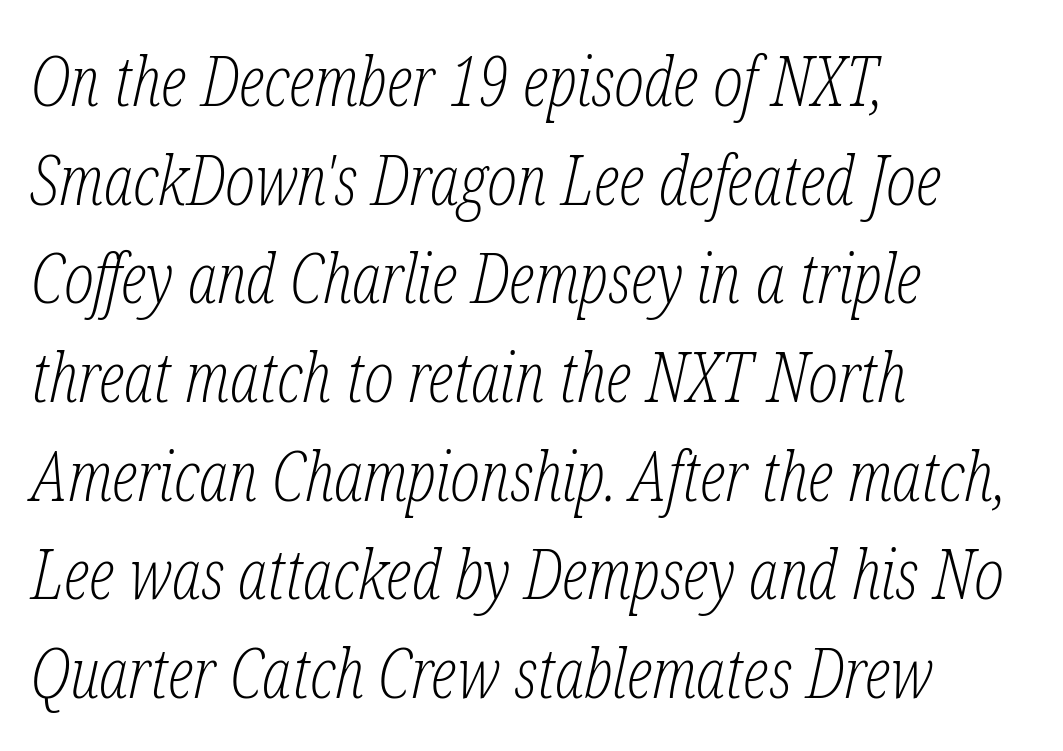
{"serif": "yes", "italic": "yes", "lean": "right", "slant_degrees": 12, "bold": "no", "weight": "light", "width": "condensed", "stroke_contrast": "low", "x_height": "medium", "monospaced": "no", "underline": "no", "align": "left", "line_spacing": "normal", "line_spacing_ratio": 1.41, "letter_spacing": "normal", "letter_spacing_em": 0.0, "glyph_px": 70}
